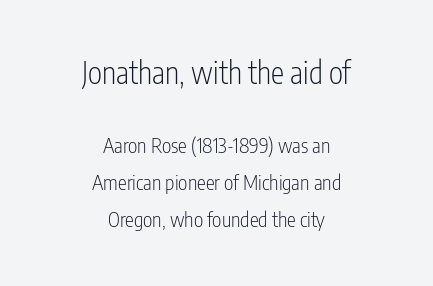
The image shows 30 px light, condensed sans-serif type, upright; set centered, line spacing 1.85x, normal letter spacing, not underlined; the first (top) block is 1.5x larger; low stroke contrast and a medium x-height.
